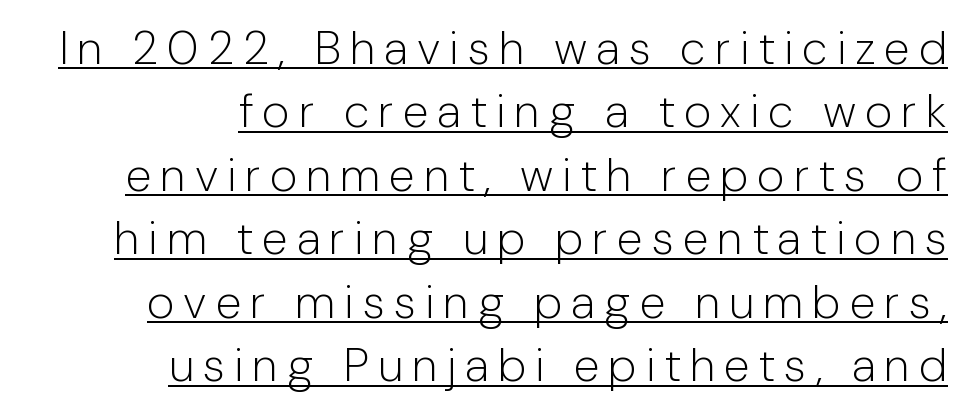
A quiet, ordinary-to-light weight characterises the typeface. The type sits square on the baseline with zero lean. Unlike a traditional serif, this face leaves its strokes unadorned. Underlining? Definitely there.
